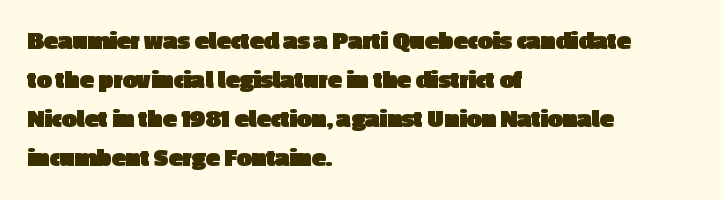
Q: Is the text bold? A: Yes.
Q: Is the text italic (slanted)? A: No, it is upright.
Q: Is the text underlined? A: No.
Q: How is the paragraph aligned? A: Left-aligned.
Q: Is the spacing between letters normal or unusually wide? A: Normal.
Q: Is the spacing between lines tight, normal or loose? A: Normal.
